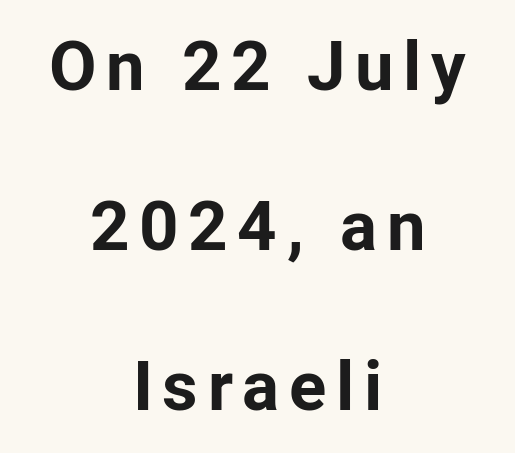
Q: Is the text bold? A: Yes.
Q: Is the text italic (slanted)? A: No, it is upright.
Q: Is the typeface a serif or a sans-serif typeface? A: Sans-serif.
Q: Is the text underlined? A: No.
Q: How is the paragraph aligned? A: Centered.
Q: Is the spacing between lines tight, normal or loose? A: Loose.
Q: Width (condensed, normal, or wide)? A: Normal.
Q: Stroke contrast? A: Low.
Q: x-height? A: Medium.
Q: Monospaced? A: No.
